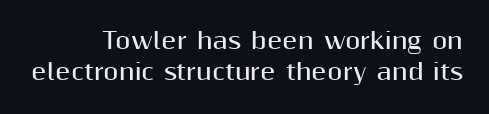
The image shows 22 px bold type, upright; set right-aligned, normal line spacing (1.41x), normal letter spacing, not underlined.
